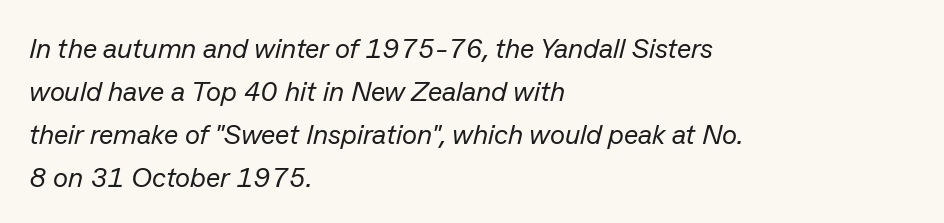
The rendering applies a slant to the glyphs. Line beginnings align vertically; line endings do not. Quick note: interline space is typical. This rendering leaves character spacing at its baseline value. Weight class: somewhere from thin through regular. Varying glyph widths throughout — classic text-font behaviour.
